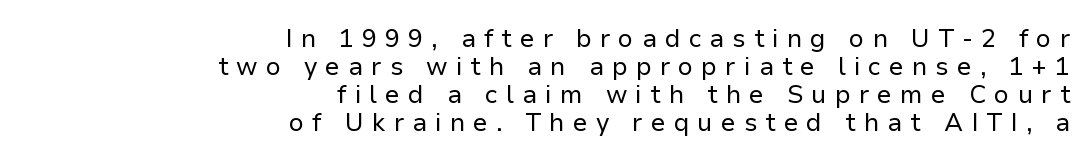
No italicization has been applied; the sample stays upright. This sample trades vertical openness for compactness between lines. Glyph-to-glyph distance is far greater than everyday printed text. A clean baseline with only descenders dipping below it. The rag falls on the left side of this text block. The typeface has the unassuming heft of standard copy or less.
